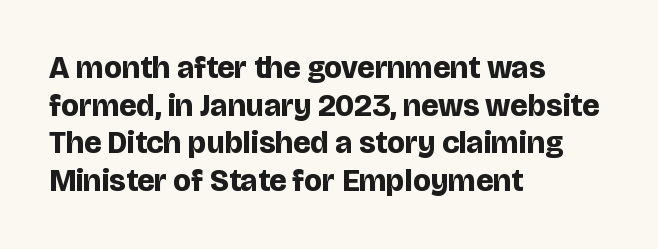
{"serif": "no", "italic": "no", "bold": "yes", "weight": "bold", "width": "normal", "stroke_contrast": "low", "x_height": "large", "monospaced": "no", "underline": "no", "align": "left", "line_spacing_ratio": 1.21, "letter_spacing": "normal", "letter_spacing_em": 0.0, "glyph_px": 31}
